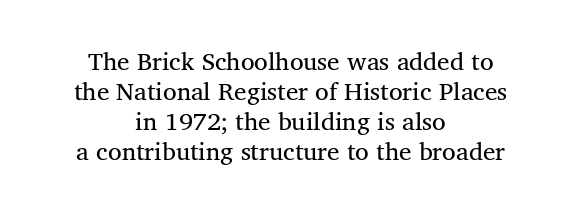
Unlike italic type, these characters show no tilt at all. The typesetter chose a symmetrical, centered arrangement here. Stroke mass is kept to a normal reading level or below. The rendering keeps characters at their native spacing. Check under the words: just untouched page.
